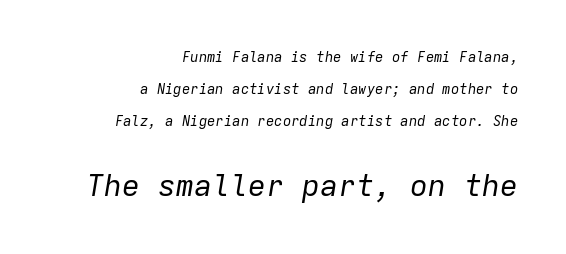
Q: Is the text bold? A: No.
Q: Is the text italic (slanted)? A: Yes, it leans right by about 9 degrees.
Q: Is the text underlined? A: No.
Q: How is the paragraph aligned? A: Right-aligned.
Q: Is the spacing between letters normal or unusually wide? A: Normal.
Q: Is the spacing between lines tight, normal or loose? A: Loose.
Q: Which block of text is set in a larger size, the first (top) or the second (bottom)? A: The second (bottom) one.
Q: Width (condensed, normal, or wide)? A: Normal.
Q: Stroke contrast? A: Low.
Q: x-height? A: Medium.
Q: Monospaced? A: Yes.
